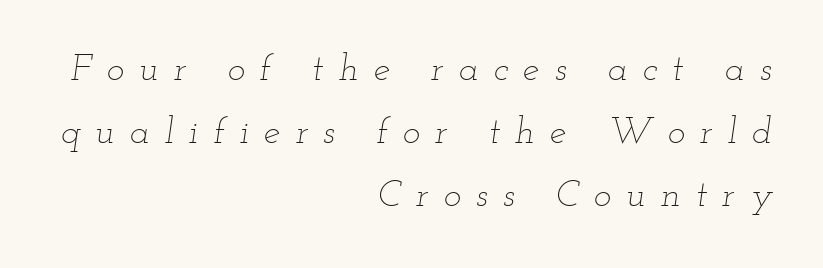
The image shows 37 px thin, wide type, italic (leaning right); set right-aligned, normal line spacing (1.7x), unusually wide letter spacing (+0.41 em), not underlined; low stroke contrast and a small x-height.
